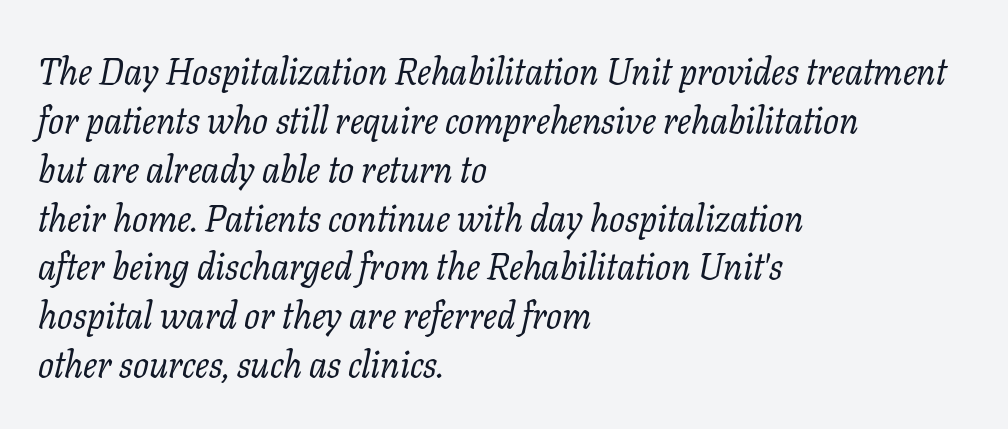
The image shows 37 px regular-weight serif type, italic (leaning right); set left-aligned, normal line spacing (1.32x), normal letter spacing, not underlined; low stroke contrast and a medium x-height.
